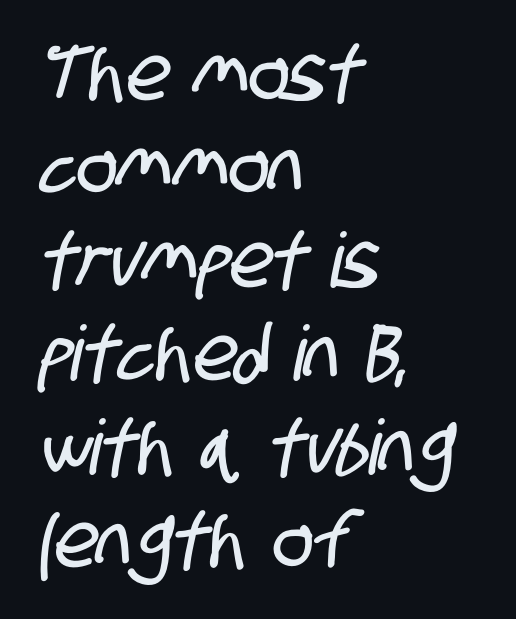
Tracking value appears to be zero — textbook default spacing. Underlining? Definitely not there. These lines are rendered in a variable-pitch font. Where is the straight margin? On the left. Serifs: no, the terminals of the letterforms are clean.
